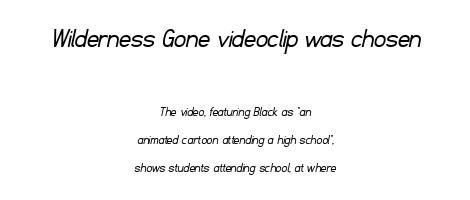
The image shows 29 px light sans-serif type; set centered, loose line spacing (2.0x), normal letter spacing, not underlined; the first (top) block is 2.07x larger; low stroke contrast and a small x-height.
